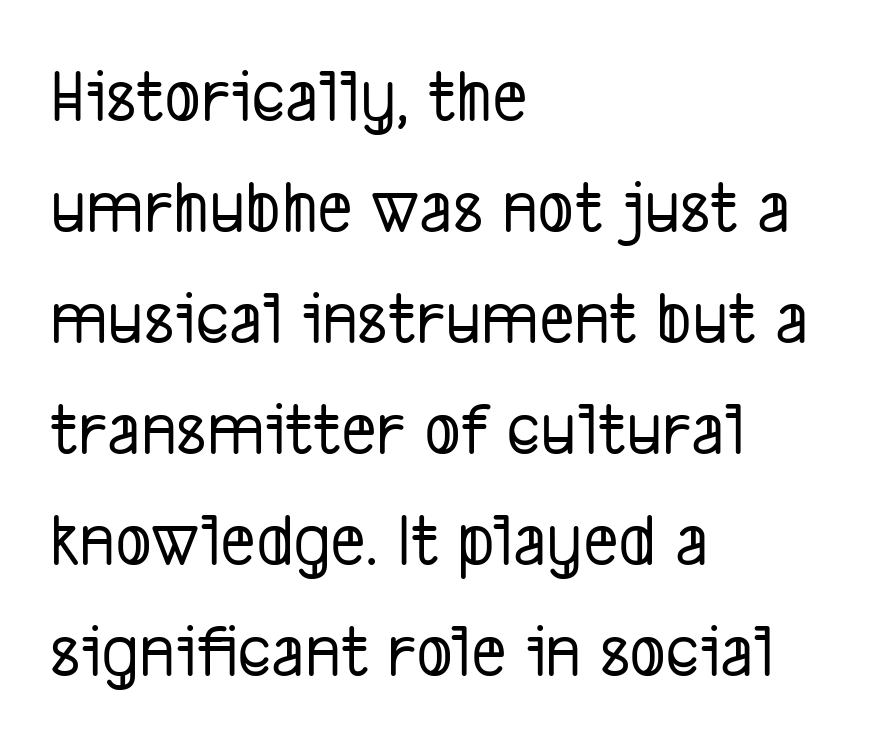
The image shows 76 px condensed sans-serif type; set left-aligned, normal line spacing (1.46x), normal letter spacing, not underlined; low stroke contrast and a medium x-height.
